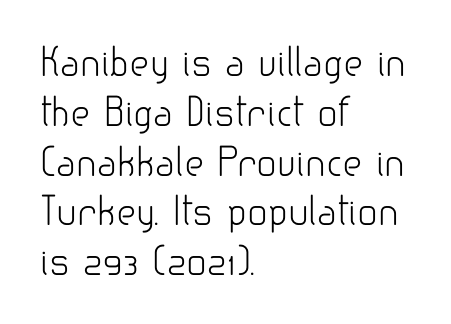
{"serif": "no", "italic": "no", "bold": "no", "weight": "light", "width": "normal", "stroke_contrast": "low", "x_height": "small", "monospaced": "no", "underline": "no", "align": "left", "line_spacing": "normal", "line_spacing_ratio": 1.31, "letter_spacing": "normal", "letter_spacing_em": 0.0, "glyph_px": 38}
